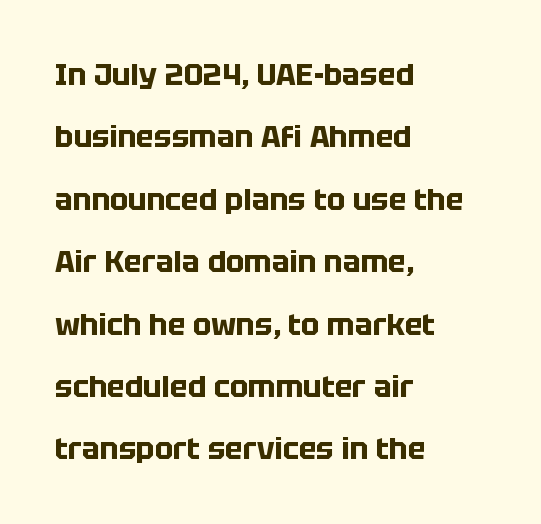
Q: Is the text bold? A: Yes.
Q: Is the text italic (slanted)? A: No, it is upright.
Q: Is the typeface a serif or a sans-serif typeface? A: Sans-serif.
Q: Is the text underlined? A: No.
Q: How is the paragraph aligned? A: Left-aligned.
Q: Is the spacing between letters normal or unusually wide? A: Normal.
Q: Is the spacing between lines tight, normal or loose? A: Loose.
Q: Width (condensed, normal, or wide)? A: Normal.
Q: Stroke contrast? A: Low.
Q: x-height? A: Large.
Q: Monospaced? A: No.
